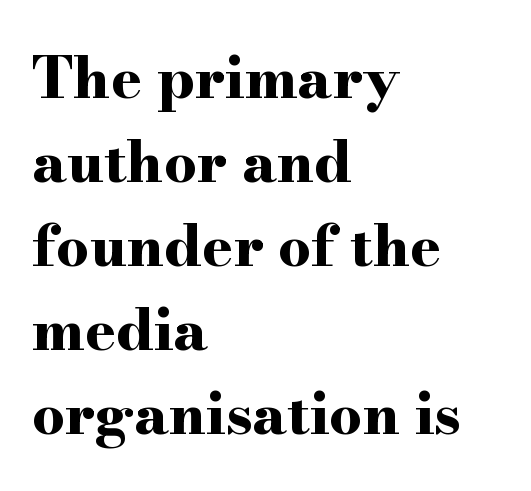
Q: Is the text bold? A: Yes.
Q: Is the text italic (slanted)? A: No, it is upright.
Q: Is the typeface a serif or a sans-serif typeface? A: Serif.
Q: Is the text underlined? A: No.
Q: How is the paragraph aligned? A: Left-aligned.
Q: Is the spacing between letters normal or unusually wide? A: Normal.
Q: Is the spacing between lines tight, normal or loose? A: Normal.
Q: Width (condensed, normal, or wide)? A: Wide.
Q: Stroke contrast? A: High.
Q: x-height? A: Small.
Q: Monospaced? A: No.
